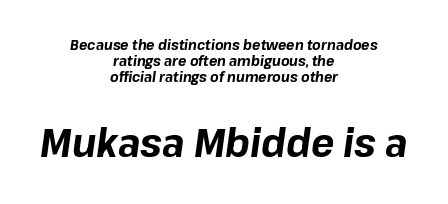
{"italic": "yes", "lean": "right", "slant_degrees": 8, "bold": "yes", "weight": "bold", "width": "normal", "stroke_contrast": "low", "x_height": "medium", "monospaced": "no", "underline": "no", "align": "center", "line_spacing_ratio": 1.16, "letter_spacing": "normal", "letter_spacing_em": 0.0, "larger_block": "second", "size_ratio": 2.79, "glyph_px": 39}
